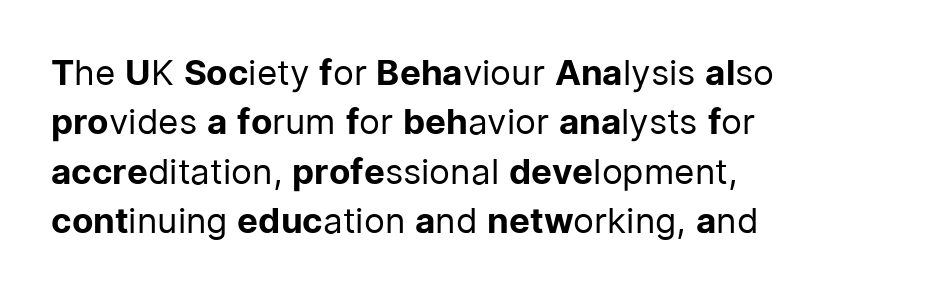
{"serif": "no", "italic": "no", "bold": "no", "weight": "regular", "width": "normal", "stroke_contrast": "low", "x_height": "medium", "monospaced": "no", "underline": "no", "align": "left", "line_spacing": "normal", "line_spacing_ratio": 1.41, "letter_spacing": "normal", "letter_spacing_em": 0.0, "glyph_px": 35}
